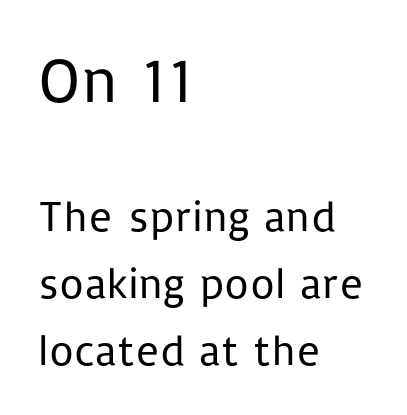
Plain, unruled lines of type. The ragged edge is on the right, which tells us the setting is flush left. The specimen reads as upright at a glance. Is the type heavy? It reads as light-to-regular instead. Default kerning and tracking; the words read as compact shapes. Character widths vary here, with narrow letters taking less room than wide ones.
